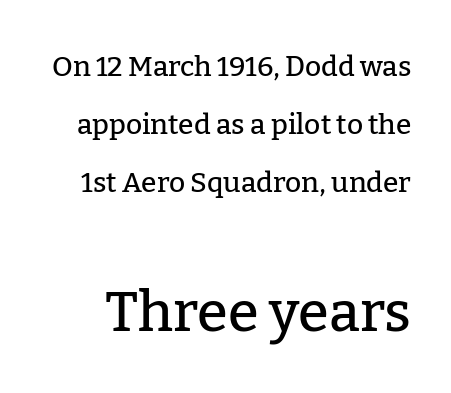
The image shows 56 px serif type, upright; set loose line spacing (2.08x), normal letter spacing, not underlined; the second (bottom) block is 2.0x larger; low stroke contrast and a medium x-height.
